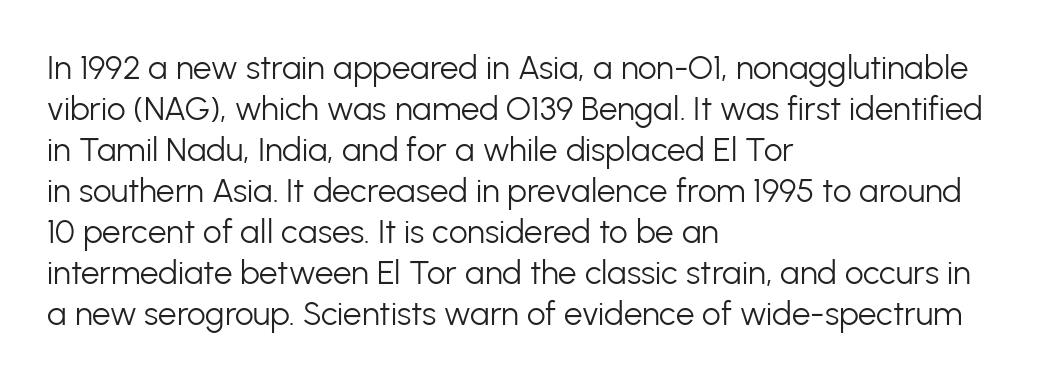
Q: Is the text bold? A: No.
Q: Is the text italic (slanted)? A: No, it is upright.
Q: Is the typeface a serif or a sans-serif typeface? A: Sans-serif.
Q: Is the text underlined? A: No.
Q: How is the paragraph aligned? A: Left-aligned.
Q: Is the spacing between letters normal or unusually wide? A: Normal.
Q: Width (condensed, normal, or wide)? A: Normal.
Q: Stroke contrast? A: Low.
Q: x-height? A: Medium.
Q: Monospaced? A: No.
